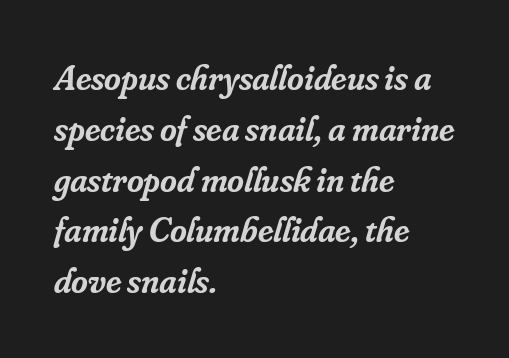
Type without underlining. Spacing verdict: proportional, widths tailored to each character. The letters are semibold — heavier than regular but short of a full bold. The glyphs in this specimen are seriffed. Is the type slanted? Yes — the strokes lean at a clear angle.
